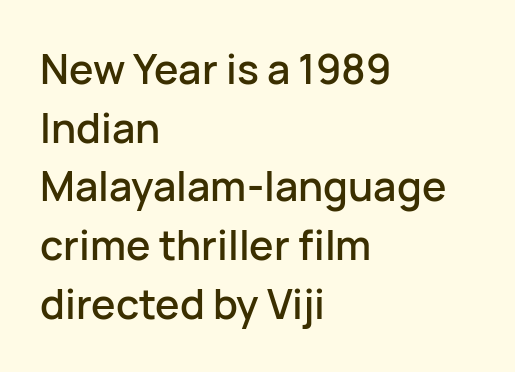
Q: Is the text italic (slanted)? A: No, it is upright.
Q: Is the typeface a serif or a sans-serif typeface? A: Sans-serif.
Q: Is the text underlined? A: No.
Q: How is the paragraph aligned? A: Left-aligned.
Q: Is the spacing between letters normal or unusually wide? A: Normal.
Q: Is the spacing between lines tight, normal or loose? A: Normal.
Q: Width (condensed, normal, or wide)? A: Normal.
Q: Stroke contrast? A: Low.
Q: x-height? A: Medium.
Q: Monospaced? A: No.
